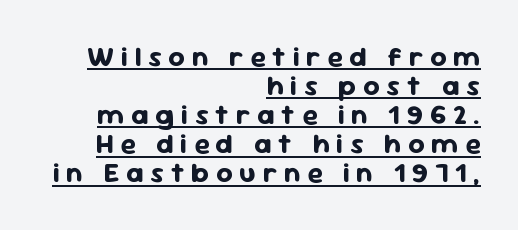
Q: Is the text bold? A: Yes.
Q: Is the text italic (slanted)? A: No, it is upright.
Q: Is the typeface a serif or a sans-serif typeface? A: Sans-serif.
Q: Is the text underlined? A: Yes.
Q: How is the paragraph aligned? A: Right-aligned.
Q: Is the spacing between letters normal or unusually wide? A: Unusually wide.
Q: Is the spacing between lines tight, normal or loose? A: Tight.
Q: Width (condensed, normal, or wide)? A: Normal.
Q: Stroke contrast? A: Low.
Q: x-height? A: Medium.
Q: Monospaced? A: No.
